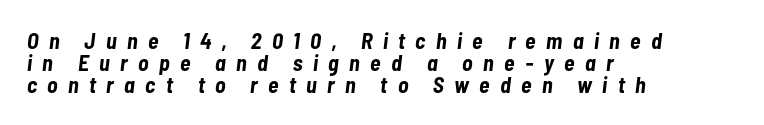
The image shows 22 px bold type, italic (leaning right); set left-aligned, tight line spacing (0.99x), unusually wide letter spacing (+0.47 em), not underlined.
